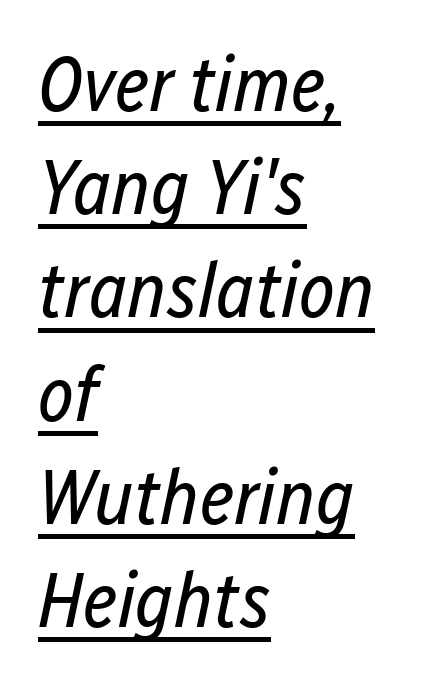
Standard letterfit; no display-style spreading of the glyphs. The face used here is proportionally spaced, like ordinary book or web type. The lines are quadded left. Is the type heavy? It reads as light-to-regular instead.
